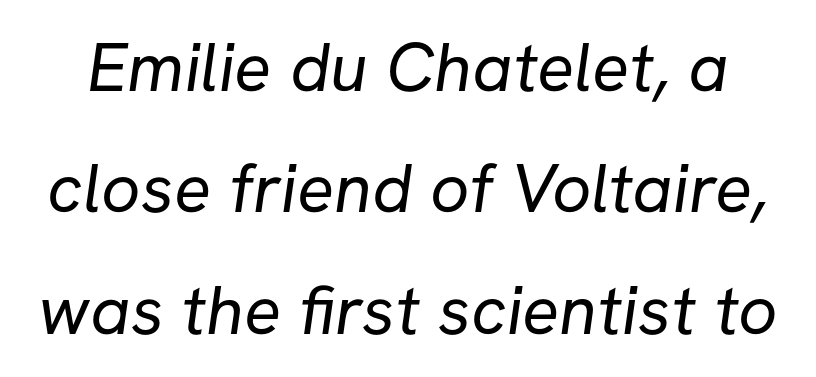
The font sits on the lighter half of the weight spectrum, regular included. Character widths vary here, with narrow letters taking less room than wide ones. The strip under each line holds only bare page. The line texture is even and compact thanks to regular tracking.
